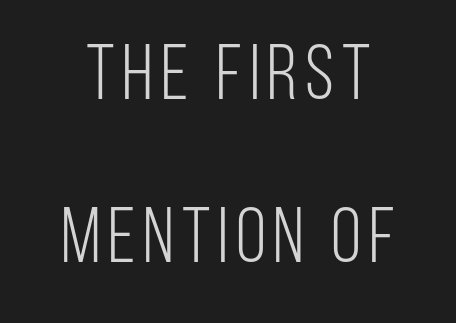
{"serif": "no", "italic": "no", "bold": "no", "weight": "light", "width": "condensed", "stroke_contrast": "low", "x_height": "large", "monospaced": "no", "underline": "no", "line_spacing": "loose", "line_spacing_ratio": 2.09, "glyph_px": 78}
